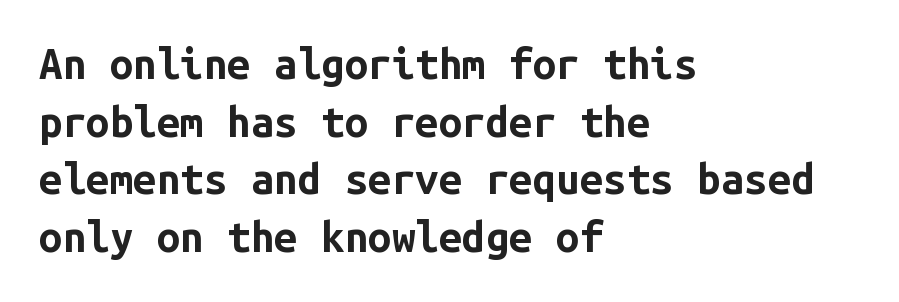
{"serif": "no", "italic": "no", "bold": "yes", "weight": "bold", "width": "normal", "stroke_contrast": "low", "x_height": "medium", "monospaced": "yes", "underline": "no", "align": "left", "line_spacing": "normal", "line_spacing_ratio": 1.37, "letter_spacing": "normal", "letter_spacing_em": 0.0, "glyph_px": 42}
